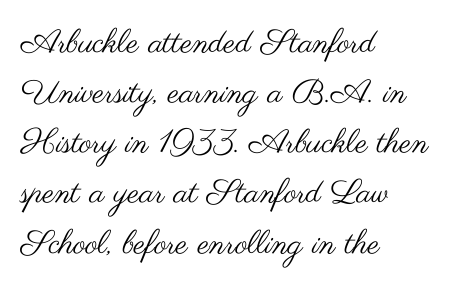
The compositor pushed each line to the left boundary. The leading is moderate, giving the passage an even texture. Looks like regular typesetting: each glyph gets only the width it needs. Counters stay open thanks to moderate or lighter strokes. Between one letter and the next there's only the usual sliver of space.
